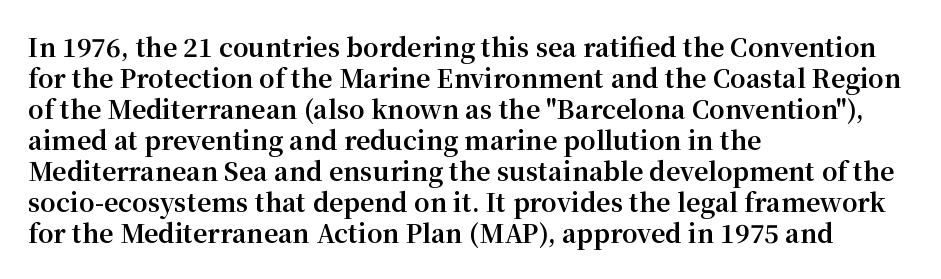
You'd pick this weight for a headline — it's a proper bold. Upright lettering throughout. Nothing unusual about the tracking: characters are spaced as the font intends. Check the space under the baseline: it is left empty.
